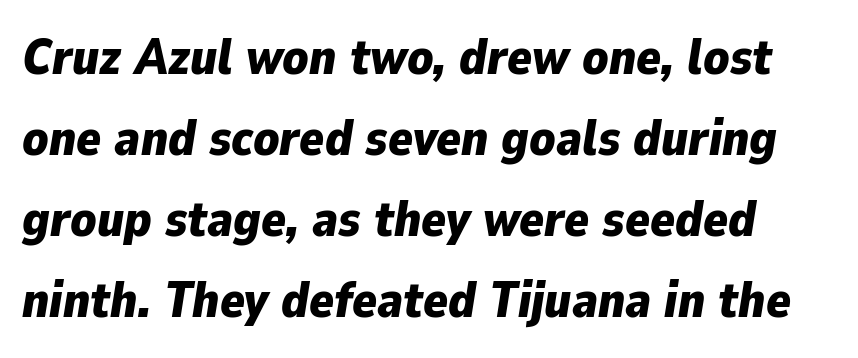
Honestly, there is no underline to notice here at all. The passage shown is typed in a proportional face where columns would drift. This block has exactly the height ordinary leading produces. Typesetter's note: full bold, strokes at maximum text heaviness. Nothing unusual about the tracking: characters are spaced as the font intends.
